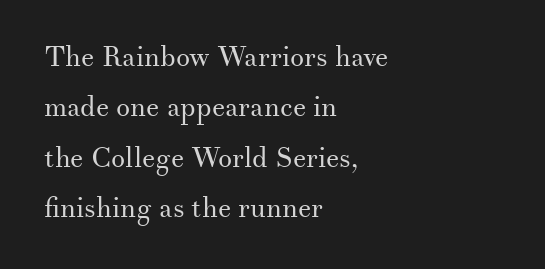
Q: Is the text bold? A: No.
Q: Is the text italic (slanted)? A: No, it is upright.
Q: Is the typeface a serif or a sans-serif typeface? A: Serif.
Q: Is the text underlined? A: No.
Q: How is the paragraph aligned? A: Left-aligned.
Q: Is the spacing between letters normal or unusually wide? A: Normal.
Q: Width (condensed, normal, or wide)? A: Normal.
Q: Stroke contrast? A: Medium.
Q: x-height? A: Small.
Q: Monospaced? A: No.
